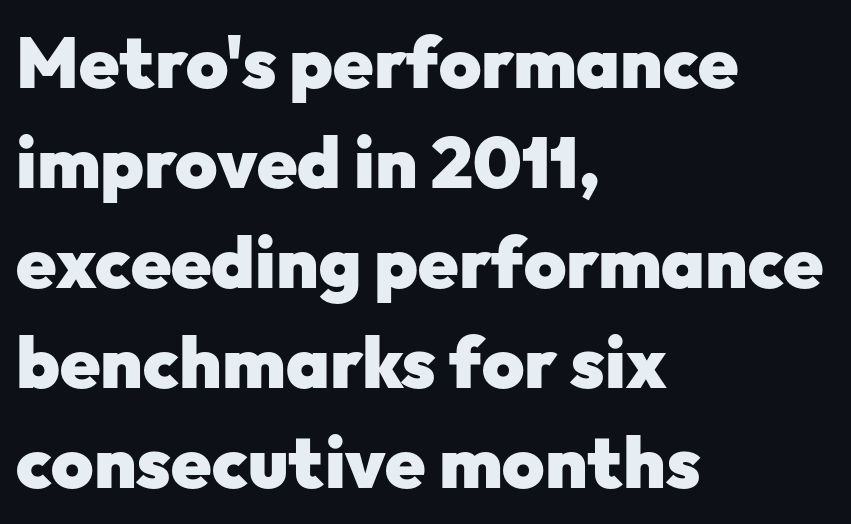
Is the block centered? No — it sits flush against the left margin. The type sits square on the baseline with zero lean. The letters are bold, with thick, heavy strokes. Nothing sits at the stroke ends, so this counts as sans-serif. Honestly, the row spacing looks completely unremarkable. These lines keep a tight, regular rhythm from letter to letter.
